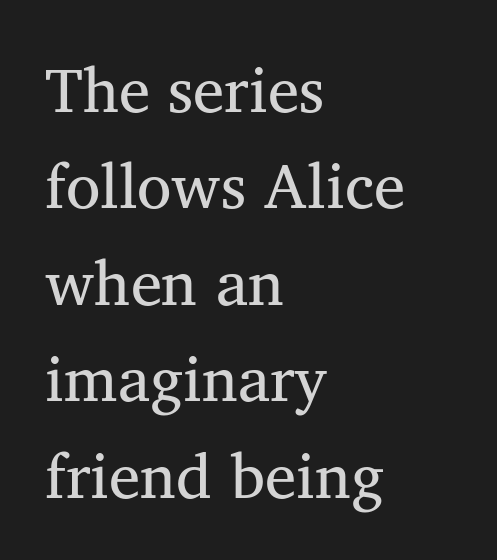
The image shows 63 px serif type, upright; set left-aligned, normal line spacing (1.53x), normal letter spacing, not underlined; medium stroke contrast and a medium x-height.
